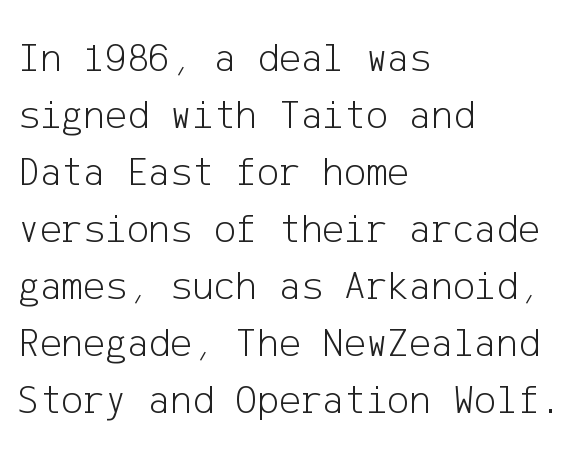
You could call the tracking neutral — neither tight nor loose. The typography opts for an upright posture over an oblique one. These lines stack with their left ends in a neat column. Font category for this specimen: sans-serif. No extra ink here — the face is not bold. The passage shown stacks its lines at a standard gap.
